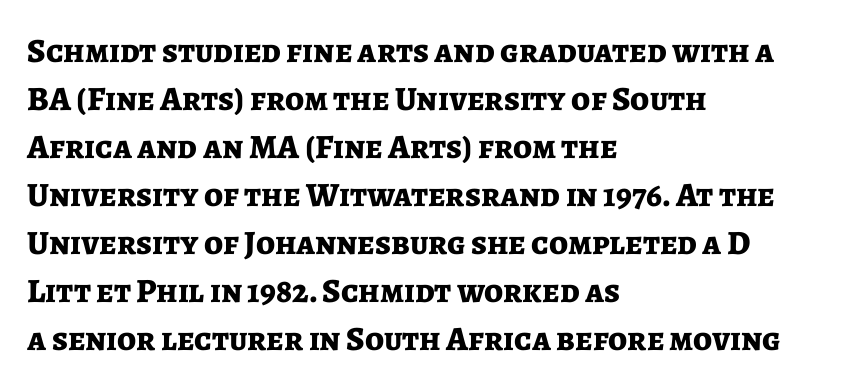
The image shows 34 px bold sans-serif type, upright; set left-aligned, normal line spacing (1.41x), normal letter spacing, not underlined; low stroke contrast and a medium x-height.
